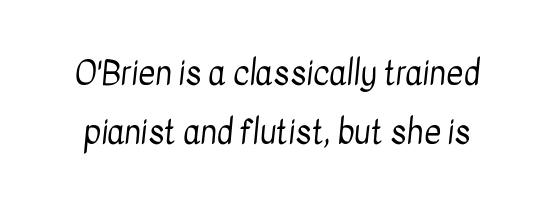
{"serif": "no", "bold": "no", "weight": "regular", "width": "condensed", "stroke_contrast": "low", "x_height": "medium", "monospaced": "no", "underline": "no", "line_spacing_ratio": 1.8, "letter_spacing": "normal", "letter_spacing_em": 0.0, "glyph_px": 33}
